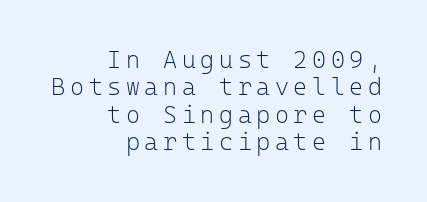
The letters stand upright; this is a roman face. The leading is snug, giving the passage a crowded texture. Unbolded letterforms with no extra heft. Teacher's note: observe the even right margin — that is flush-right alignment. Nobody drew a line under any word here.
